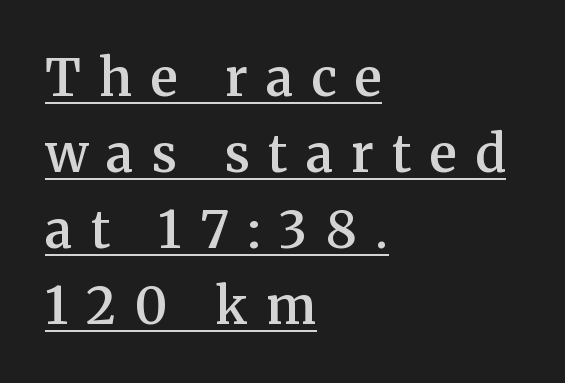
{"serif": "yes", "italic": "no", "bold": "semi", "weight": "semibold", "width": "normal", "stroke_contrast": "medium", "x_height": "medium", "monospaced": "no", "underline": "yes", "align": "left", "line_spacing": "normal", "line_spacing_ratio": 1.49, "letter_spacing": "wide", "letter_spacing_em": 0.36, "glyph_px": 51}
